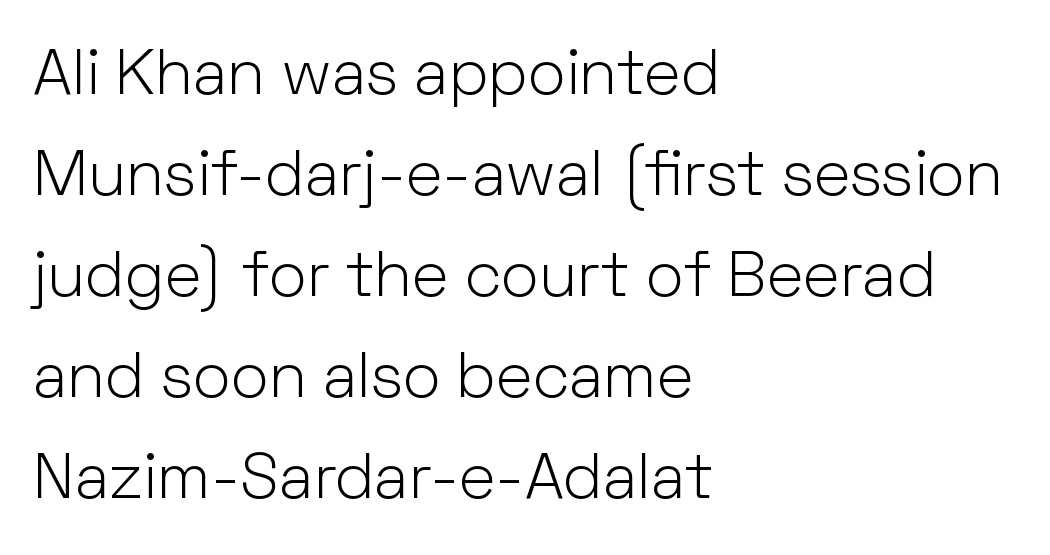
The image shows 64 px light sans-serif type, upright; set left-aligned, normal line spacing (1.58x), normal letter spacing, not underlined; low stroke contrast and a medium x-height.
